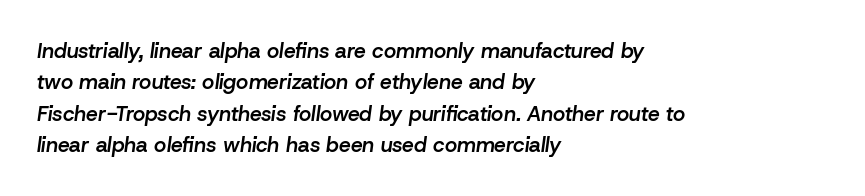
Caption: multi-line text, flush left, ragged right. The line texture is even and compact thanks to regular tracking. Bare-footed words on every line. Summary of vertical rhythm: regular, with standard interline spacing.
